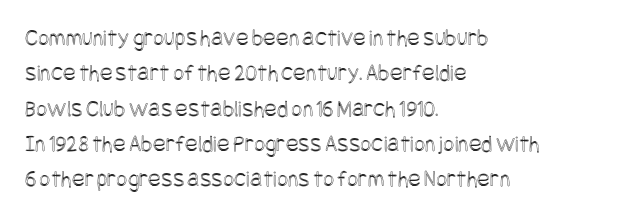
The image shows 24 px text type, upright; set left-aligned, normal line spacing (1.47x), normal letter spacing, not underlined.
